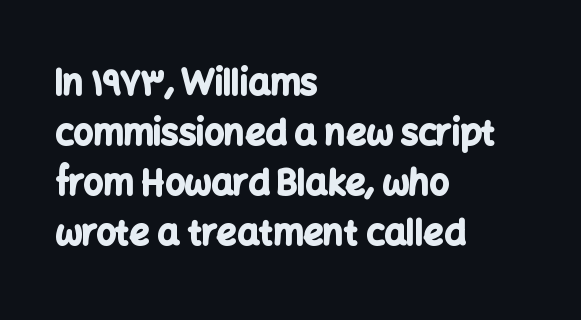
Q: Is the text bold? A: Yes.
Q: Is the text italic (slanted)? A: No, it is upright.
Q: Is the typeface a serif or a sans-serif typeface? A: Sans-serif.
Q: Is the text underlined? A: No.
Q: How is the paragraph aligned? A: Left-aligned.
Q: Is the spacing between letters normal or unusually wide? A: Normal.
Q: Is the spacing between lines tight, normal or loose? A: Normal.
Q: Width (condensed, normal, or wide)? A: Normal.
Q: Stroke contrast? A: Low.
Q: x-height? A: Medium.
Q: Monospaced? A: No.
